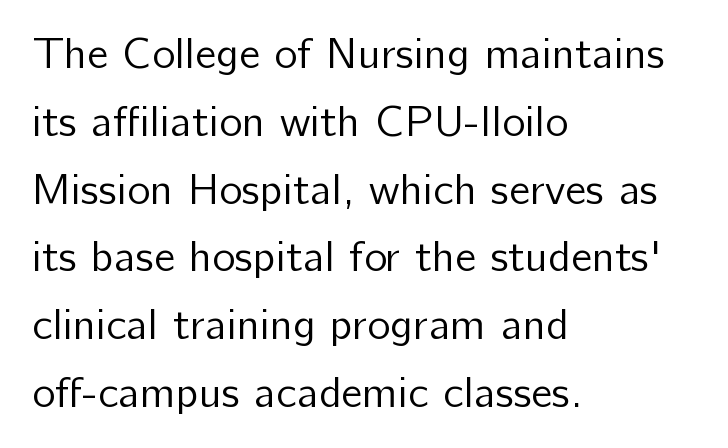
{"serif": "no", "italic": "no", "bold": "no", "weight": "regular", "width": "normal", "stroke_contrast": "low", "x_height": "medium", "monospaced": "no", "underline": "no", "align": "left", "line_spacing": "normal", "line_spacing_ratio": 1.54, "letter_spacing": "normal", "letter_spacing_em": 0.0, "glyph_px": 44}
